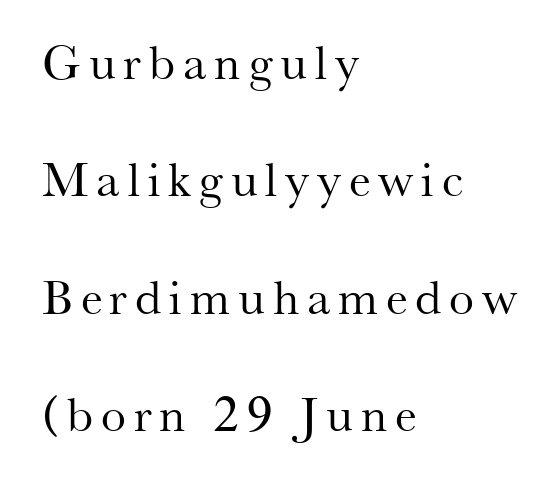
Q: Is the text bold? A: No.
Q: Is the text italic (slanted)? A: No, it is upright.
Q: Is the typeface a serif or a sans-serif typeface? A: Serif.
Q: Is the text underlined? A: No.
Q: How is the paragraph aligned? A: Left-aligned.
Q: Is the spacing between lines tight, normal or loose? A: Loose.
Q: Width (condensed, normal, or wide)? A: Normal.
Q: Stroke contrast? A: Medium.
Q: x-height? A: Small.
Q: Monospaced? A: No.
